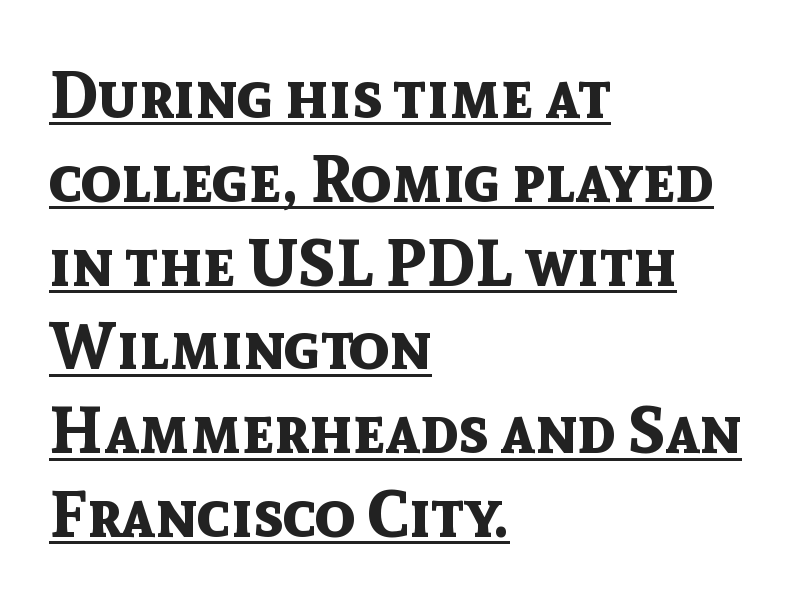
Q: Is the text bold? A: Yes.
Q: Is the text italic (slanted)? A: No, it is upright.
Q: Is the typeface a serif or a sans-serif typeface? A: Sans-serif.
Q: Is the text underlined? A: Yes.
Q: How is the paragraph aligned? A: Left-aligned.
Q: Is the spacing between letters normal or unusually wide? A: Normal.
Q: Is the spacing between lines tight, normal or loose? A: Normal.
Q: Width (condensed, normal, or wide)? A: Normal.
Q: x-height? A: Medium.
Q: Monospaced? A: No.
